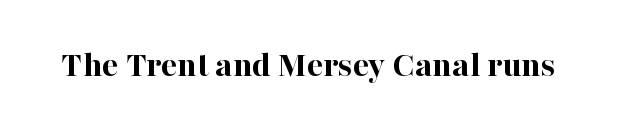
The rendering keeps characters at their native spacing. Yep, those are serifs on the letters. The letters are bold, with thick, heavy strokes. Clear beneath every line of the passage.
